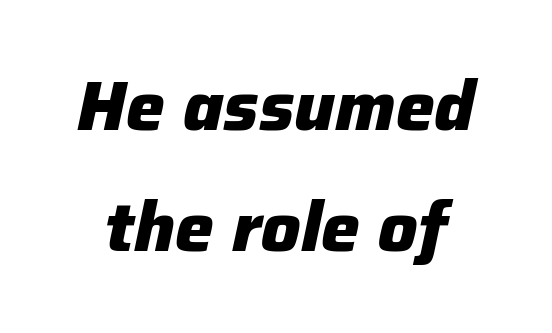
The image shows 69 px heavy type, italic (leaning right); set line spacing 1.75x, normal letter spacing, not underlined; low stroke contrast and a medium x-height.
